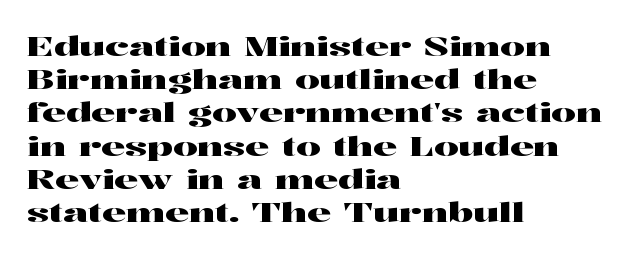
The image shows 27 px text type, upright; set left-aligned, line spacing 1.23x, normal letter spacing, not underlined.
